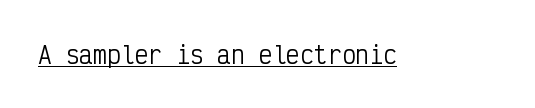
{"italic": "no", "bold": "no", "underline": "yes", "letter_spacing": "normal", "letter_spacing_em": 0.0, "glyph_px": 23}
